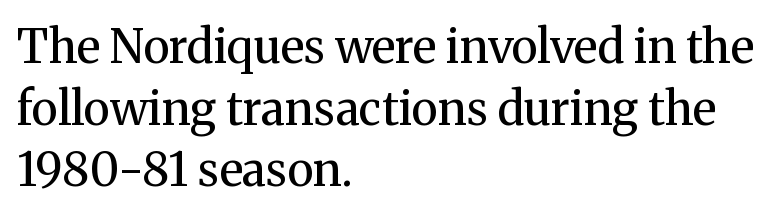
{"serif": "yes", "italic": "no", "bold": "no", "weight": "regular", "width": "normal", "stroke_contrast": "medium", "x_height": "medium", "monospaced": "no", "underline": "no", "align": "left", "line_spacing": "normal", "line_spacing_ratio": 1.34, "letter_spacing": "normal", "letter_spacing_em": 0.0, "glyph_px": 46}
